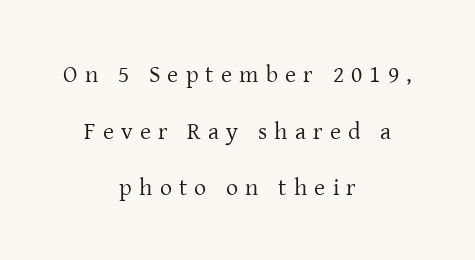
{"italic": "no", "bold": "no", "underline": "no", "align": "center", "line_spacing": "loose", "line_spacing_ratio": 2.36, "letter_spacing": "wide", "letter_spacing_em": 0.3, "glyph_px": 24}
